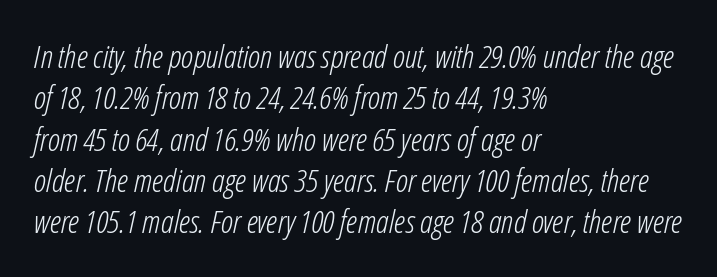
The image shows 32 px light, condensed type, italic (leaning right); set left-aligned, normal line spacing (1.29x), normal letter spacing, not underlined; low stroke contrast and a medium x-height.
